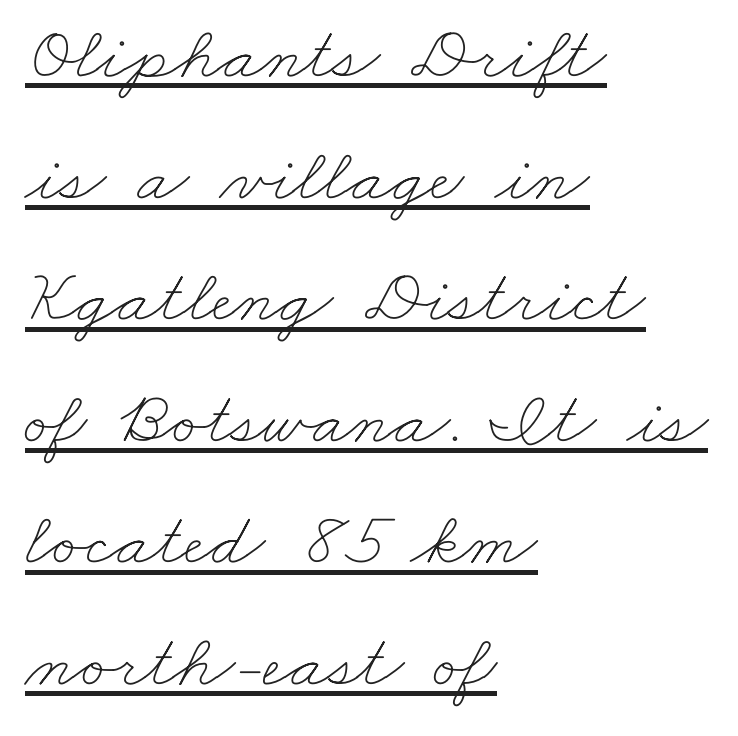
Q: Is the text bold? A: No.
Q: Is the text underlined? A: Yes.
Q: How is the paragraph aligned? A: Left-aligned.
Q: Is the spacing between letters normal or unusually wide? A: Normal.
Q: Is the spacing between lines tight, normal or loose? A: Normal.
Q: Width (condensed, normal, or wide)? A: Wide.
Q: Stroke contrast? A: Low.
Q: x-height? A: Small.
Q: Monospaced? A: No.
